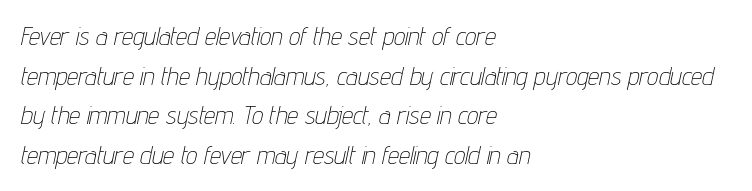
The image shows 25 px text type, italic (leaning right); set left-aligned, normal line spacing (1.59x), normal letter spacing, not underlined.
